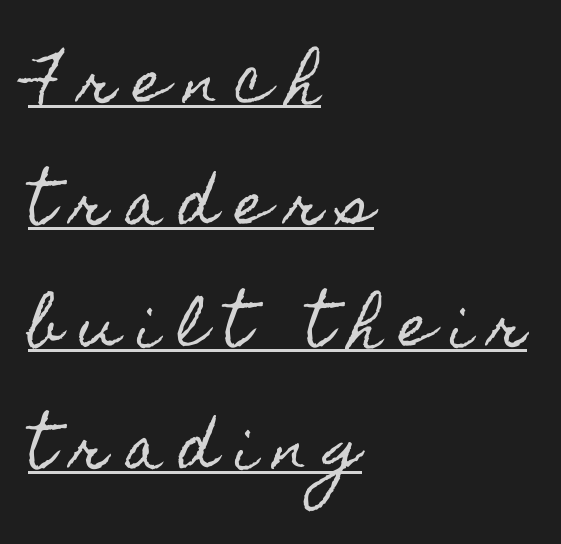
You could only call the tracking loose — the letters float apart. The lines are spread far apart with generous leading. Beneath each row of characters lies a ruled line. Spacing verdict: proportional, widths tailored to each character. A student would call this left alignment; a typographer would say flush left, rag right.
